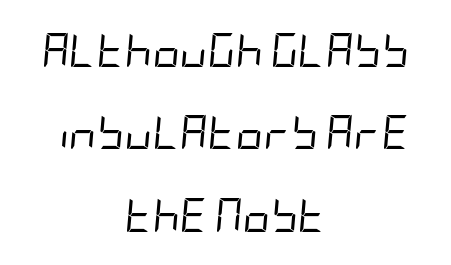
{"italic": "yes", "lean": "right", "slant_degrees": 5, "bold": "no", "weight": "regular", "width": "condensed", "stroke_contrast": "low", "x_height": "large", "underline": "no", "align": "center", "line_spacing": "loose", "line_spacing_ratio": 2.42, "letter_spacing": "normal", "letter_spacing_em": 0.0, "glyph_px": 34}
